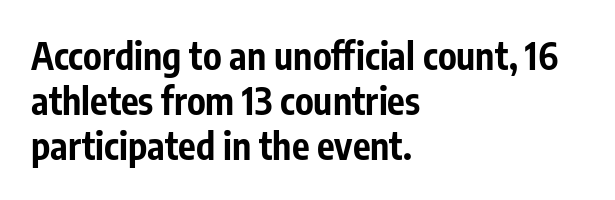
I'd call this a sans setting — the letters go barefoot. No word sits above an underline. These words are printed bold, with thick strokes throughout. Every stem runs plumb, perpendicular to the baseline.
